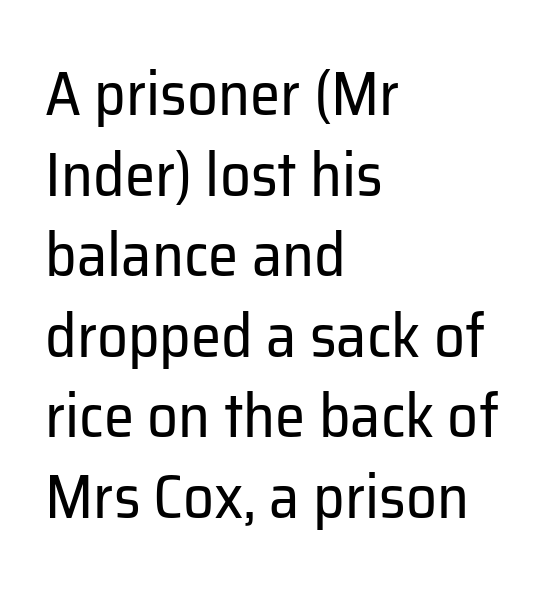
{"serif": "no", "italic": "no", "bold": "no", "weight": "regular", "width": "normal", "stroke_contrast": "low", "x_height": "medium", "monospaced": "no", "underline": "no", "align": "left", "line_spacing": "normal", "line_spacing_ratio": 1.32, "letter_spacing": "normal", "letter_spacing_em": 0.0, "glyph_px": 61}
